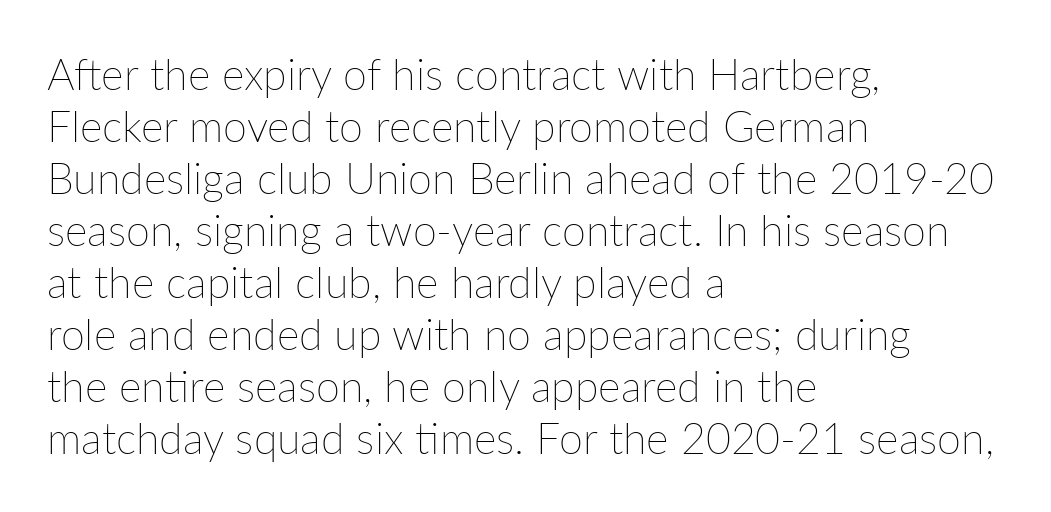
The image shows 43 px thin type, upright; set left-aligned, line spacing 1.21x, normal letter spacing, not underlined; low stroke contrast and a medium x-height.
